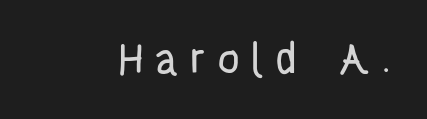
Q: Is the text italic (slanted)? A: No, it is upright.
Q: Is the typeface a serif or a sans-serif typeface? A: Sans-serif.
Q: Is the text underlined? A: No.
Q: Is the spacing between letters normal or unusually wide? A: Unusually wide.
Q: Width (condensed, normal, or wide)? A: Condensed.
Q: Stroke contrast? A: Low.
Q: x-height? A: Large.
Q: Monospaced? A: No.
